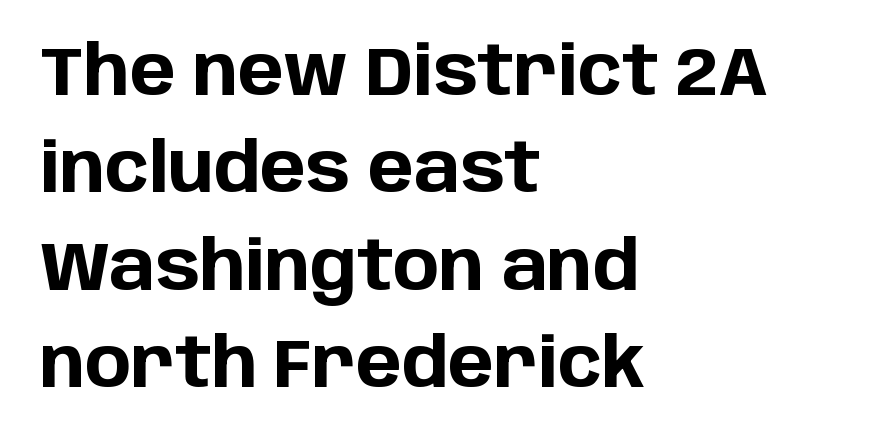
Q: Is the text bold? A: Yes.
Q: Is the text italic (slanted)? A: No, it is upright.
Q: Is the typeface a serif or a sans-serif typeface? A: Sans-serif.
Q: Is the text underlined? A: No.
Q: How is the paragraph aligned? A: Left-aligned.
Q: Is the spacing between letters normal or unusually wide? A: Normal.
Q: Is the spacing between lines tight, normal or loose? A: Normal.
Q: Width (condensed, normal, or wide)? A: Normal.
Q: Stroke contrast? A: Low.
Q: x-height? A: Large.
Q: Monospaced? A: No.
